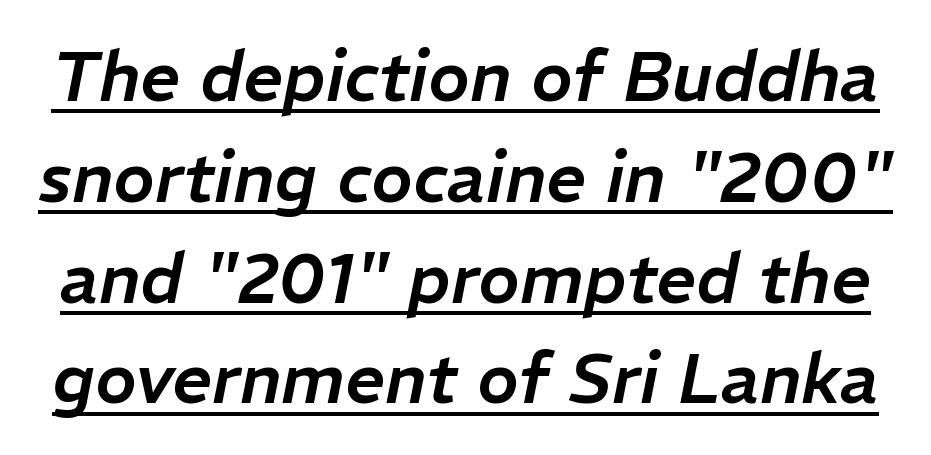
Beneath each row of characters lies a ruled line. This sample uses plain, unmodified letter spacing. The designer left line spacing at the default. The specimen reads as italic at a glance. Looks like regular typesetting: each glyph gets only the width it needs.
